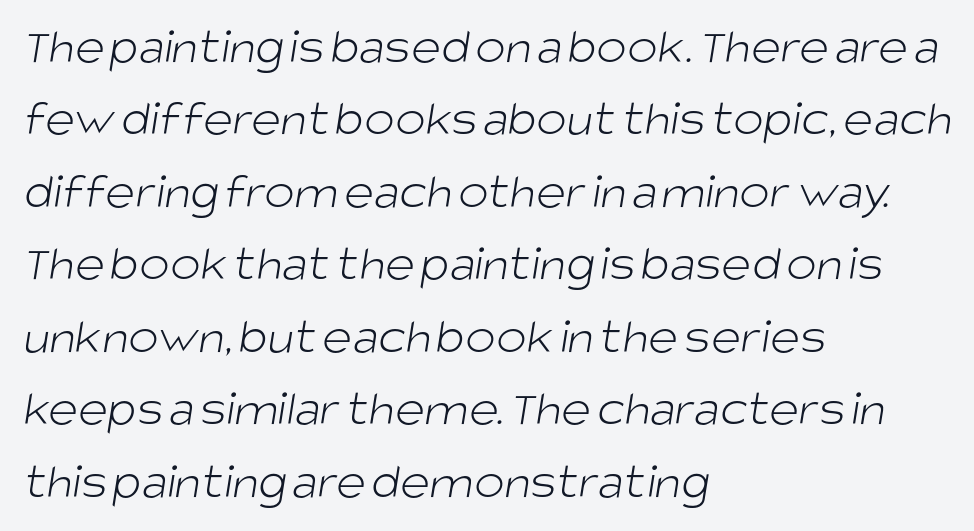
The image shows 51 px light sans-serif type; set left-aligned, normal line spacing (1.42x), normal letter spacing, not underlined; low stroke contrast and a large x-height.
